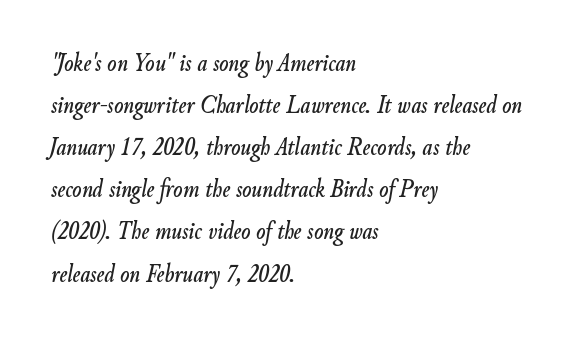
The image shows 27 px text type, italic (leaning right); set left-aligned, normal line spacing (1.56x), normal letter spacing, not underlined.
